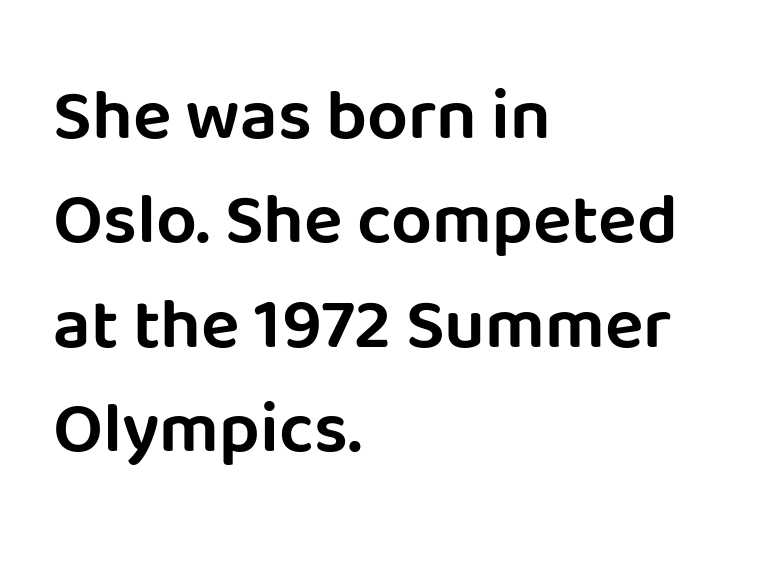
Standard letterfit; no display-style spreading of the glyphs. Tall strokes in this sample are plumb rather than angled. Casual observation: everything's shoved over to the left. The zone under the glyphs is completely vacant. Font category for this specimen: sans-serif. Reading down the column, the eye jumps a familiar distance to each next line.
